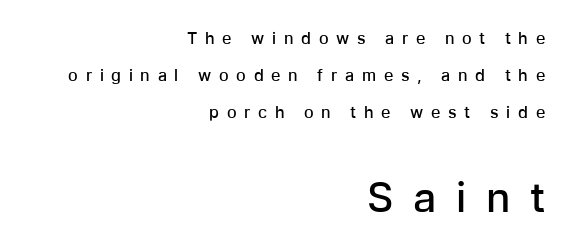
The image shows 41 px semibold sans-serif type, upright; set right-aligned, loose line spacing (2.31x), unusually wide letter spacing (+0.48 em), not underlined; the second (bottom) block is 2.56x larger; low stroke contrast and a medium x-height.
